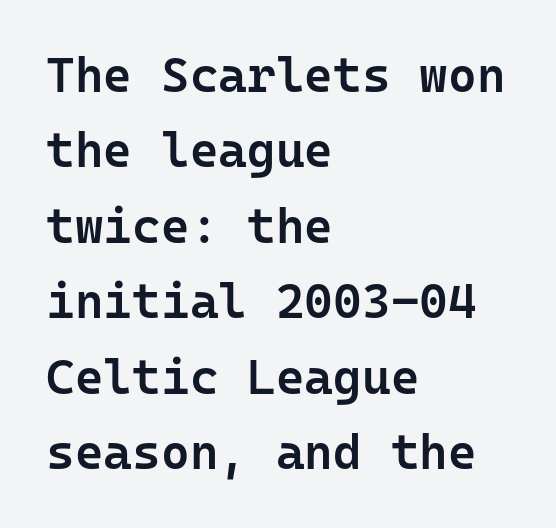
The image shows 49 px semibold sans-serif type, upright, monospaced; set left-aligned, normal line spacing (1.54x), normal letter spacing, not underlined; low stroke contrast and a medium x-height.
